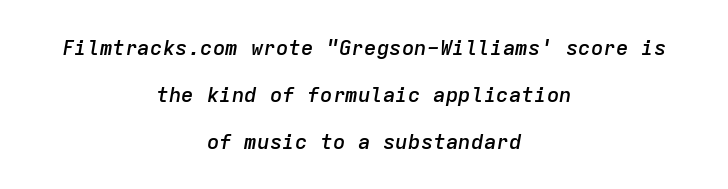
Q: Is the text bold? A: Semi-bold.
Q: Is the text italic (slanted)? A: Yes, it leans right by about 9 degrees.
Q: Is the text underlined? A: No.
Q: How is the paragraph aligned? A: Centered.
Q: Is the spacing between letters normal or unusually wide? A: Normal.
Q: Is the spacing between lines tight, normal or loose? A: Loose.
